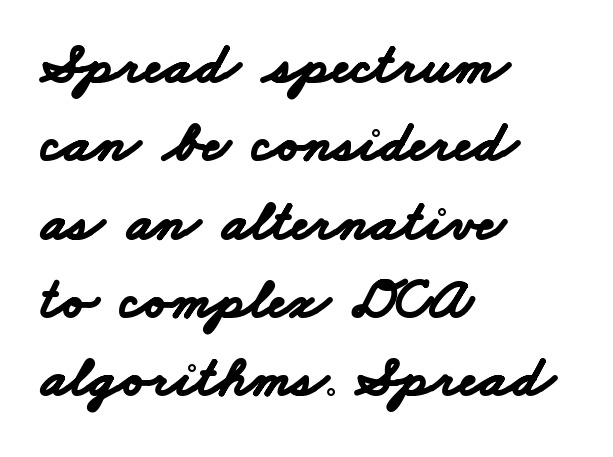
The image shows 58 px bold, wide sans-serif type; set left-aligned, normal line spacing (1.35x), normal letter spacing, not underlined; low stroke contrast and a small x-height.
